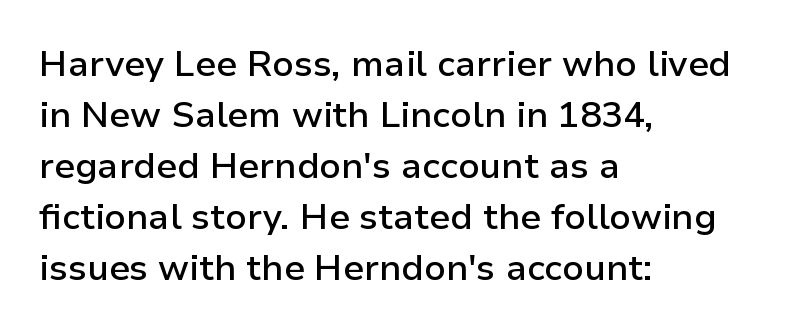
{"serif": "no", "italic": "no", "bold": "semi", "weight": "semibold", "width": "normal", "stroke_contrast": "low", "x_height": "medium", "monospaced": "no", "underline": "no", "align": "left", "line_spacing": "normal", "line_spacing_ratio": 1.42, "letter_spacing": "normal", "letter_spacing_em": 0.0, "glyph_px": 36}
